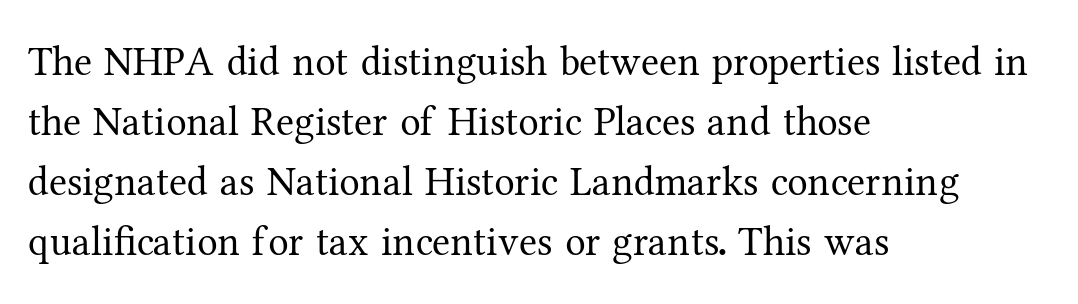
{"serif": "yes", "italic": "no", "bold": "no", "weight": "regular", "width": "normal", "stroke_contrast": "medium", "x_height": "medium", "monospaced": "no", "underline": "no", "align": "left", "line_spacing": "normal", "line_spacing_ratio": 1.46, "letter_spacing": "normal", "letter_spacing_em": 0.0, "glyph_px": 41}
